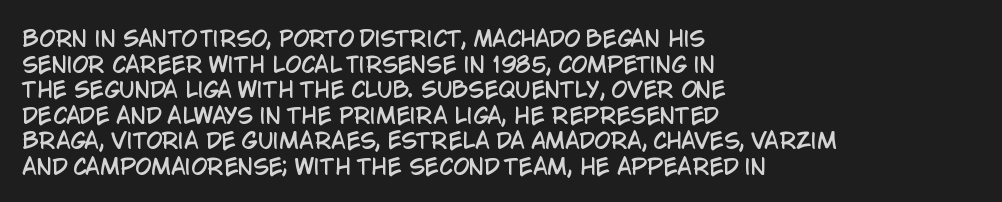
{"italic": "no", "underline": "no", "align": "left", "line_spacing_ratio": 1.22, "letter_spacing": "normal", "letter_spacing_em": 0.0, "glyph_px": 21}
